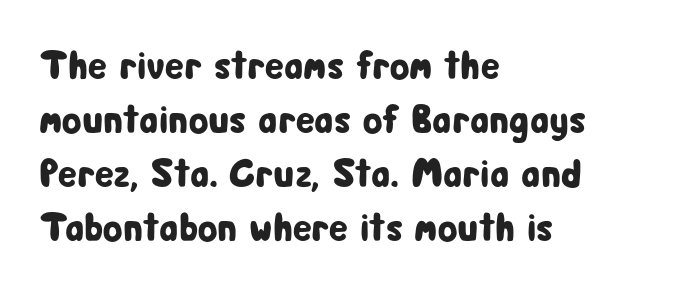
The letters advance in unequal steps, a hallmark of proportional type. A student would call this left alignment; a typographer would say flush left, rag right. The rendering shows plain stroke endings on the letterforms — a sans-serif design. Regular leading. Only glyphs here, with clear space below each row.
